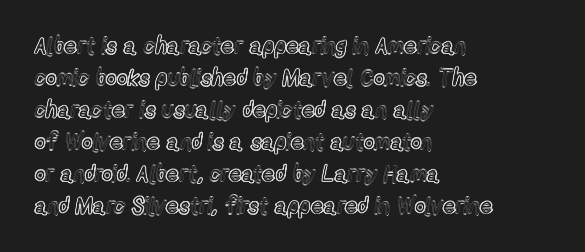
These lines are set flush left with a ragged right edge. Observe the ordinary spacing: letters are neighbours, not strangers. Vertically, the passage feels balanced, rows spaced as you'd expect. Has an underline been added? It has not.
